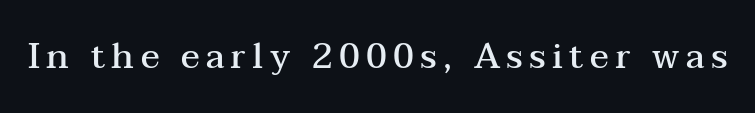
The image shows 35 px semibold, wide serif type, upright; set not underlined; medium stroke contrast and a medium x-height.
